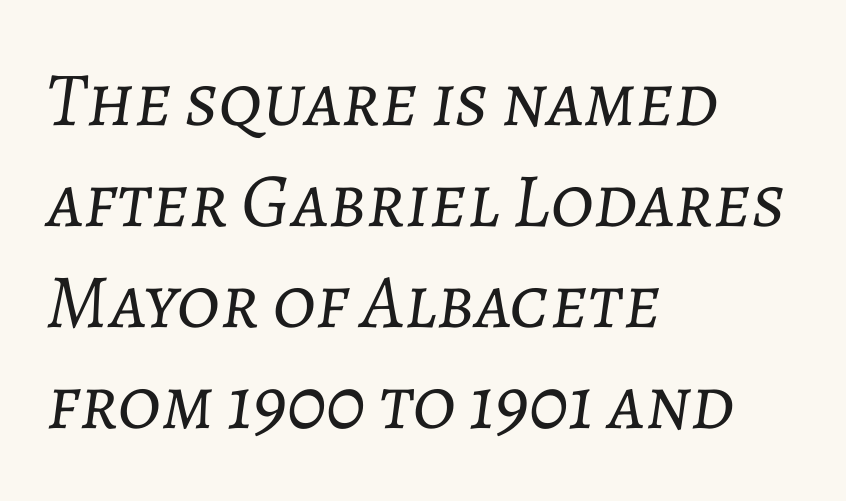
Only glyphs here, with clear space below each row. The letters advance in unequal steps, a hallmark of proportional type. Caption: face not bold, strokes unweighted. Between one letter and the next there's only the usual sliver of space. In terms of leading, this rendering sits right in the middle. The rendering applies a slant to the glyphs.
